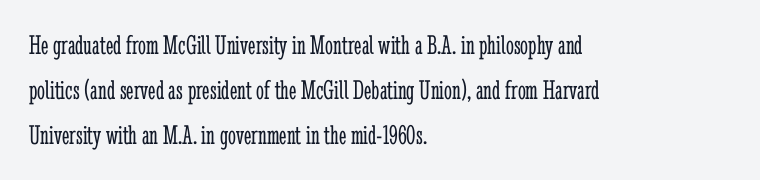
{"serif": "yes", "italic": "no", "bold": "no", "weight": "light", "width": "condensed", "stroke_contrast": "low", "x_height": "medium", "monospaced": "no", "underline": "no", "align": "left", "line_spacing": "normal", "line_spacing_ratio": 1.6, "letter_spacing": "normal", "letter_spacing_em": 0.0, "glyph_px": 28}
